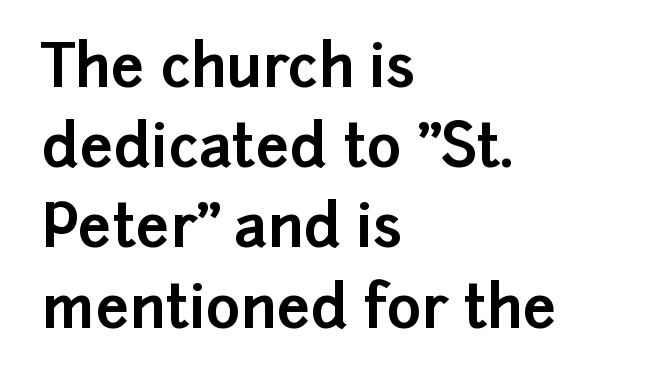
The glyphs have the mass of a bold cut. In CSS terms this would be text-align: left. Are there feet on the stems? There aren't — it's a sans. Spacing between characters is what you'd get straight out of the box. Any mark beneath the type? The region is blank.
